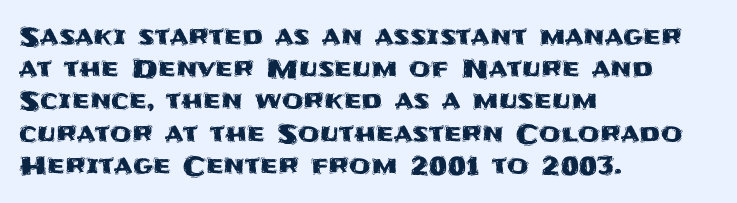
No italicization has been applied; the sample stays upright. This sample uses plain, unmodified letter spacing. Decoration check: the copy has no underline. The typesetter chose a ragged-right arrangement here. Interline gaps are of average width in this sample.
